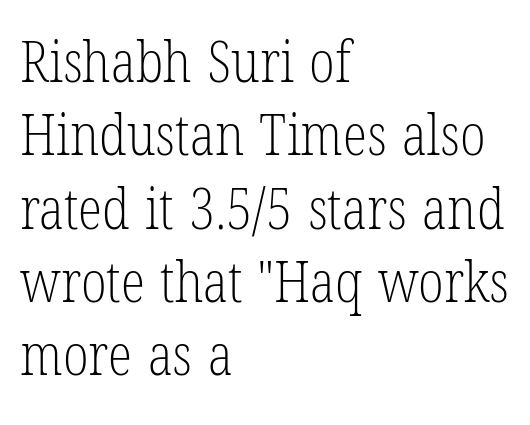
The image shows 56 px light, condensed serif type, upright; set left-aligned, normal line spacing (1.31x), normal letter spacing, not underlined; low stroke contrast and a medium x-height.
